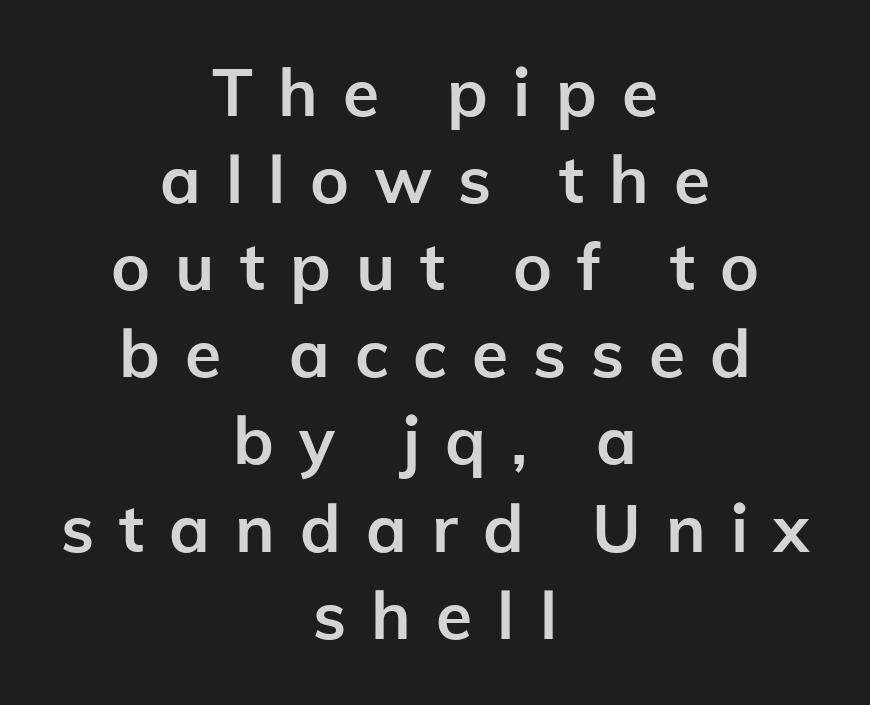
The image shows 66 px semibold sans-serif type, upright; set centered, normal line spacing (1.32x), unusually wide letter spacing (+0.38 em), not underlined; low stroke contrast and a medium x-height.
